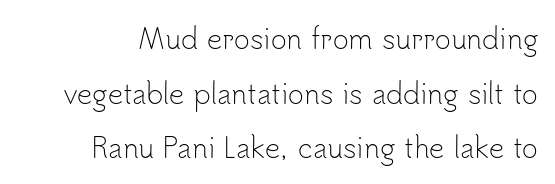
Leading: increased. The strip under each line holds only bare page. Ordinary non-slanted type is in use. Nothing unusual about the tracking: characters are spaced as the font intends. Weight: not bold — regular or lighter.
